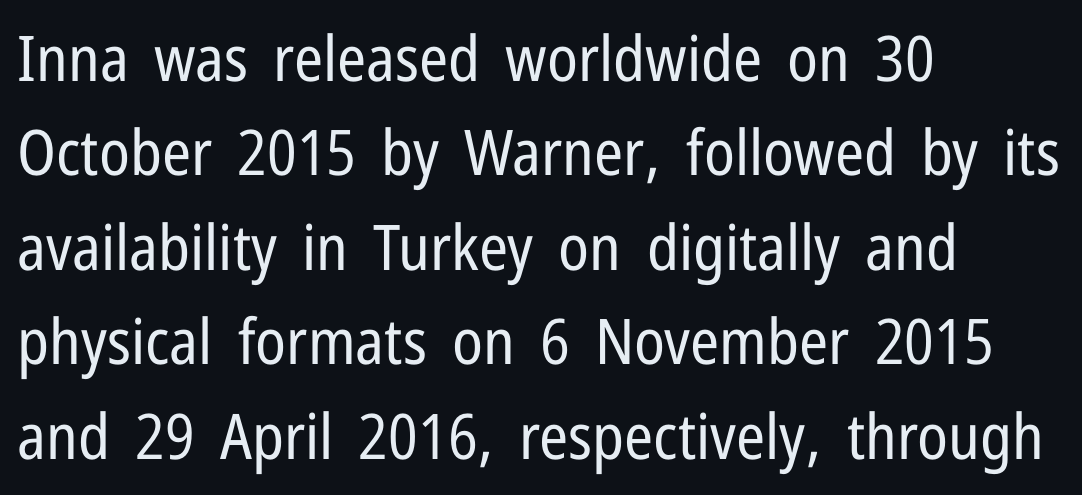
Q: Is the text bold? A: No.
Q: Is the text italic (slanted)? A: No, it is upright.
Q: Is the typeface a serif or a sans-serif typeface? A: Sans-serif.
Q: Is the text underlined? A: No.
Q: How is the paragraph aligned? A: Left-aligned.
Q: Is the spacing between letters normal or unusually wide? A: Normal.
Q: Is the spacing between lines tight, normal or loose? A: Normal.
Q: Width (condensed, normal, or wide)? A: Condensed.
Q: Stroke contrast? A: Low.
Q: x-height? A: Medium.
Q: Monospaced? A: No.
